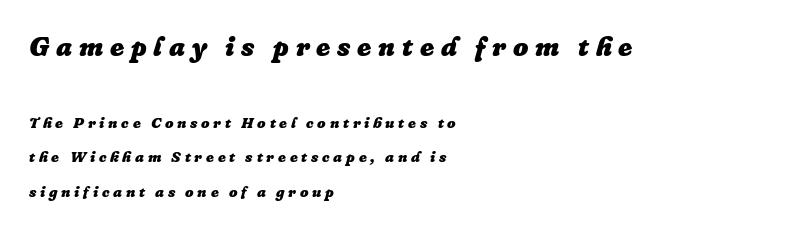
Every row of glyphs begins at an identical x-position on the left. Does the leading feel generous? Absolutely, it's lavish. You can tell it's italic because the verticals aren't actually vertical. Bare-footed words on every line.
